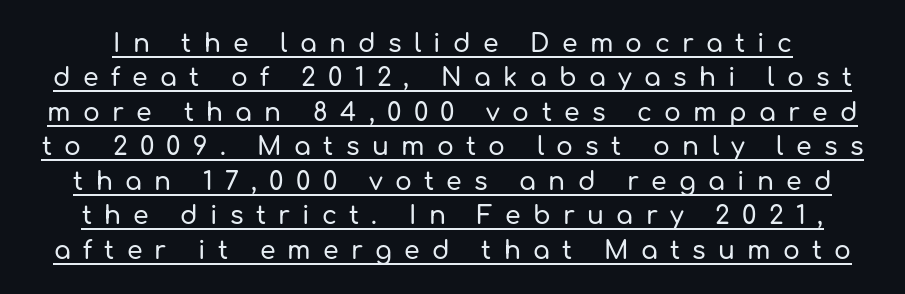
{"italic": "no", "underline": "yes", "line_spacing": "normal", "line_spacing_ratio": 1.38, "letter_spacing": "wide", "letter_spacing_em": 0.49, "glyph_px": 25}
